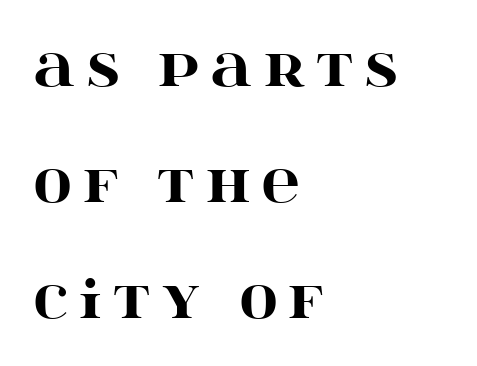
{"serif": "yes", "italic": "no", "bold": "yes", "weight": "heavy", "width": "wide", "stroke_contrast": "high", "x_height": "large", "monospaced": "no", "underline": "no", "align": "left", "line_spacing": "loose", "line_spacing_ratio": 2.23, "letter_spacing": "wide", "letter_spacing_em": 0.22, "glyph_px": 52}
